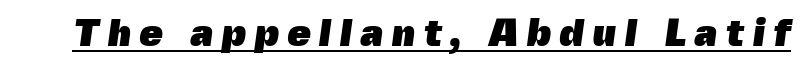
Q: Is the text bold? A: Yes.
Q: Is the typeface a serif or a sans-serif typeface? A: Sans-serif.
Q: Is the text underlined? A: Yes.
Q: Is the spacing between letters normal or unusually wide? A: Unusually wide.
Q: Width (condensed, normal, or wide)? A: Normal.
Q: x-height? A: Medium.
Q: Monospaced? A: No.
